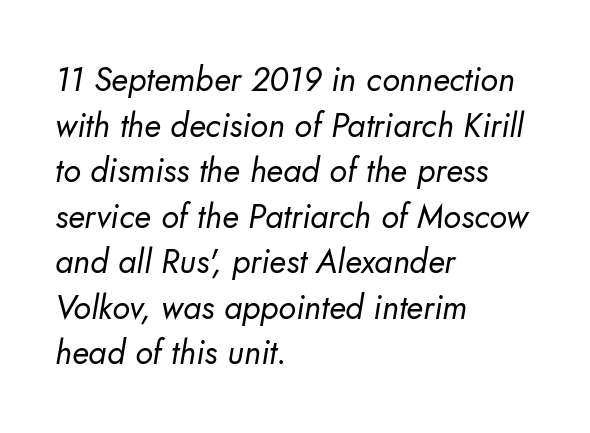
Q: Is the text bold? A: No.
Q: Is the typeface a serif or a sans-serif typeface? A: Sans-serif.
Q: Is the text underlined? A: No.
Q: How is the paragraph aligned? A: Left-aligned.
Q: Is the spacing between letters normal or unusually wide? A: Normal.
Q: Is the spacing between lines tight, normal or loose? A: Normal.
Q: Width (condensed, normal, or wide)? A: Normal.
Q: Stroke contrast? A: Low.
Q: x-height? A: Small.
Q: Monospaced? A: No.
